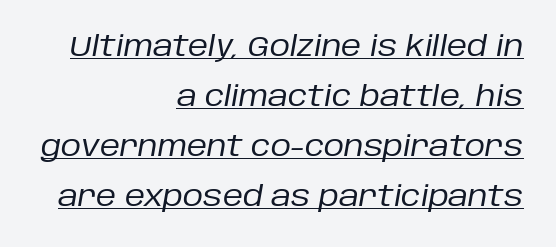
{"italic": "yes", "lean": "right", "slant_degrees": 10, "bold": "no", "weight": "regular", "width": "normal", "stroke_contrast": "low", "x_height": "large", "monospaced": "no", "underline": "yes", "align": "right", "line_spacing_ratio": 1.79, "letter_spacing": "normal", "letter_spacing_em": 0.0, "glyph_px": 28}
